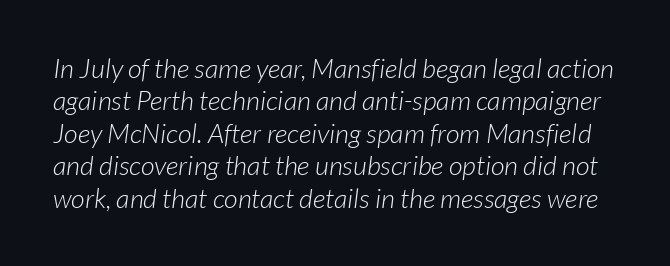
Just letters on the line, the space beneath them empty. Weight: regular or lighter. The letters sit at their default tracking, neither squeezed nor spread.
